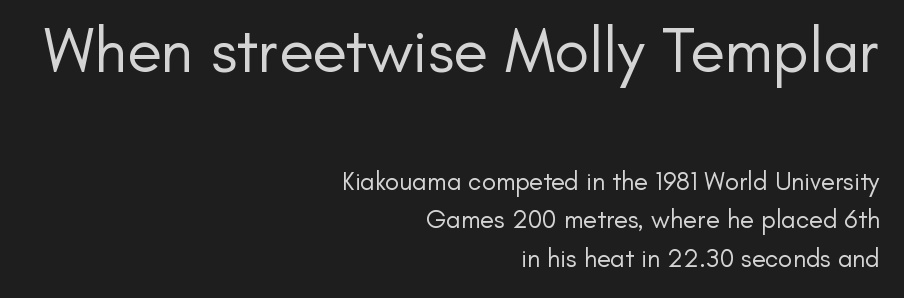
Q: Is the text bold? A: No.
Q: Is the text italic (slanted)? A: No, it is upright.
Q: Is the typeface a serif or a sans-serif typeface? A: Sans-serif.
Q: Is the text underlined? A: No.
Q: How is the paragraph aligned? A: Right-aligned.
Q: Is the spacing between letters normal or unusually wide? A: Normal.
Q: Is the spacing between lines tight, normal or loose? A: Normal.
Q: Which block of text is set in a larger size, the first (top) or the second (bottom)? A: The first (top) one.
Q: Width (condensed, normal, or wide)? A: Normal.
Q: Stroke contrast? A: Low.
Q: x-height? A: Small.
Q: Monospaced? A: No.
